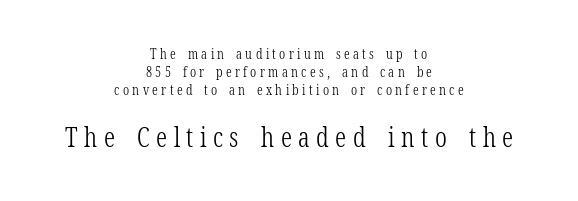
Is the stroke heavy? The answer is a plain regular-or-lighter. The foot of each line stays bare and open. Letter spacing: wide. Caption: multi-line text, centered on the measure. The leading is moderate, giving the passage an even texture. The type sits square on the baseline with zero lean.
